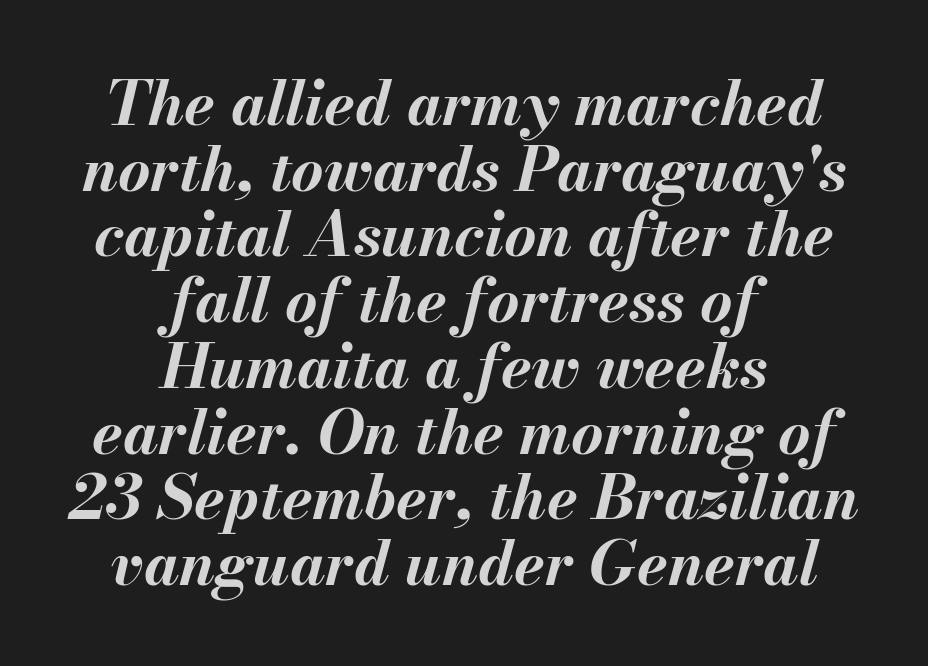
The image shows 62 px bold type, italic (leaning right); set centered, tight line spacing (1.06x), normal letter spacing, not underlined; medium stroke contrast and a small x-height.
